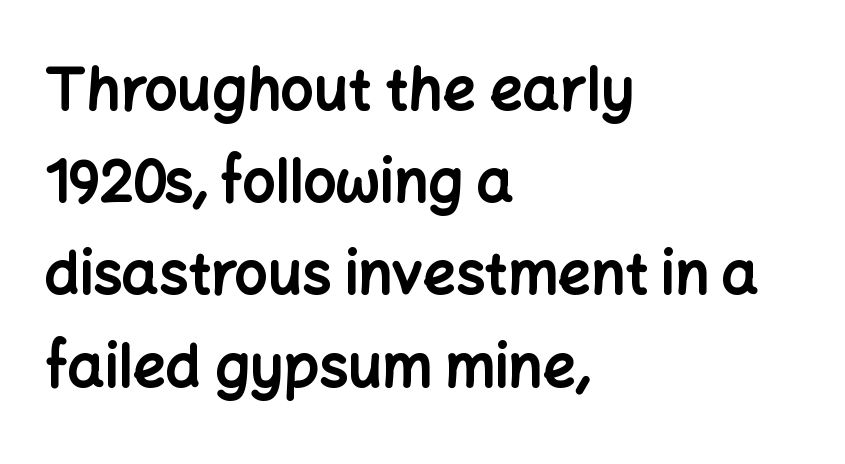
Is this a fixed-width face? No — the glyphs have proportional, varying widths. Short note: letters normally spaced. The passage shown is typeset with a sans-serif family. Designer's note — italics off, roman on. Reading down the block, your eye returns to a fixed left position each line. Type without underlining.
